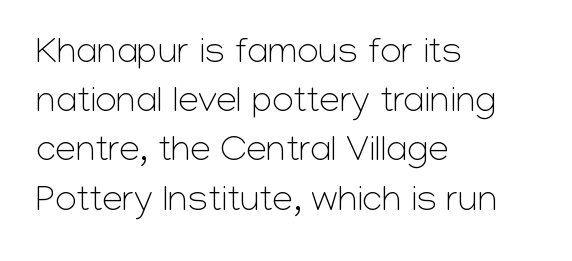
The image shows 37 px light sans-serif type, upright; set left-aligned, normal line spacing (1.33x), normal letter spacing, not underlined; low stroke contrast and a medium x-height.
